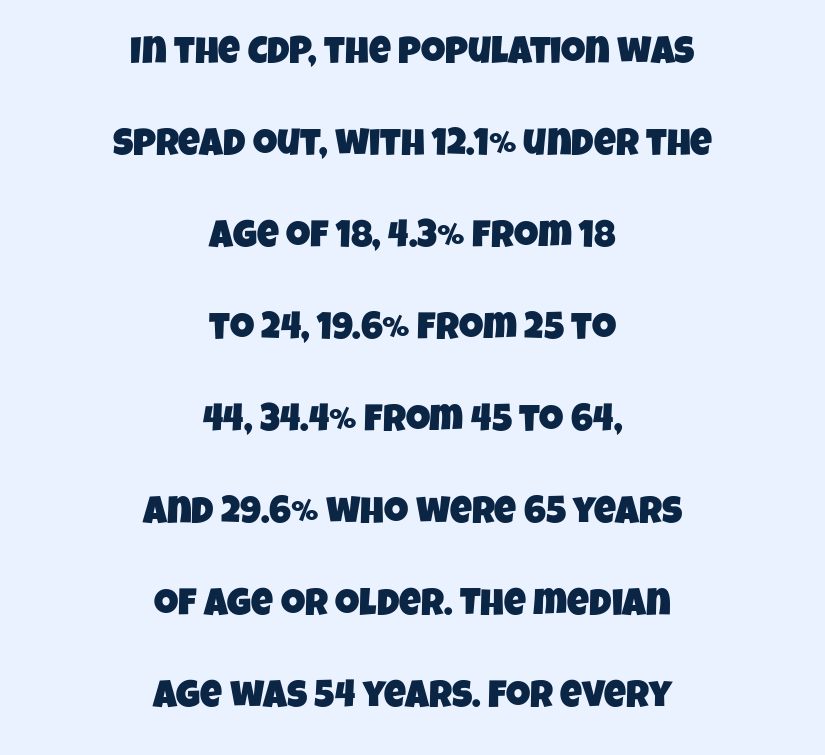
Students, observe: this is what heavily led, spacious text looks like. The zone under the glyphs is completely vacant. This sample is center-justified, so both line endings float freely. This sample has the flowing, uneven cadence of proportional lettering. The line texture is even and compact thanks to regular tracking. Serifs: no, the terminals of the letterforms are clean.
